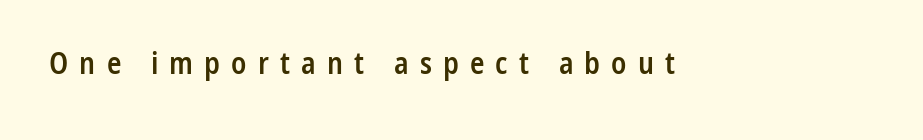
{"serif": "no", "italic": "no", "bold": "semi", "weight": "semibold", "width": "condensed", "stroke_contrast": "low", "x_height": "medium", "monospaced": "no", "underline": "no", "letter_spacing": "wide", "letter_spacing_em": 0.37, "glyph_px": 30}
